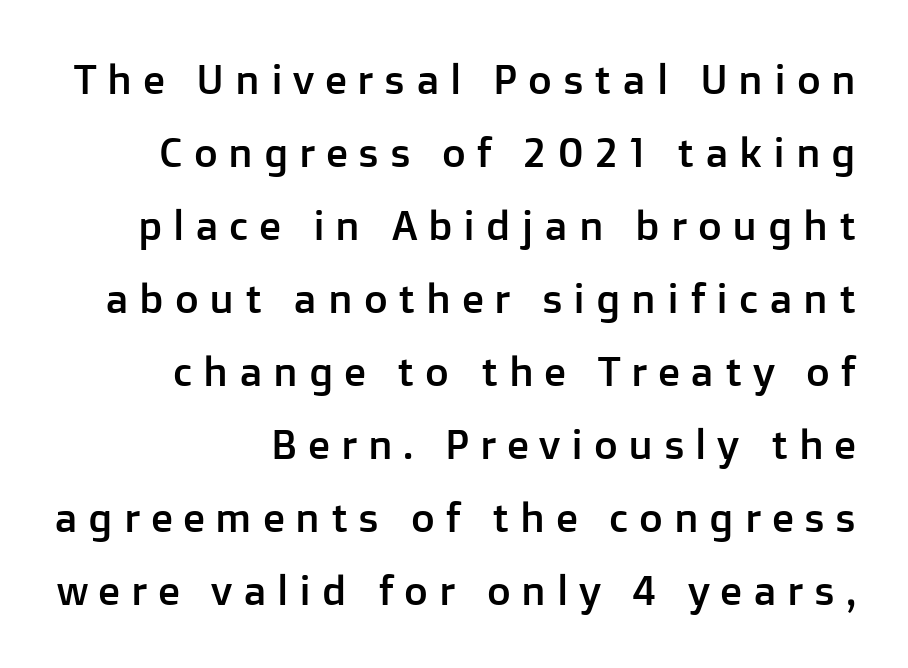
Q: Is the text italic (slanted)? A: No, it is upright.
Q: Is the typeface a serif or a sans-serif typeface? A: Sans-serif.
Q: Is the text underlined? A: No.
Q: How is the paragraph aligned? A: Right-aligned.
Q: Is the spacing between letters normal or unusually wide? A: Unusually wide.
Q: Width (condensed, normal, or wide)? A: Normal.
Q: Stroke contrast? A: Low.
Q: x-height? A: Medium.
Q: Monospaced? A: No.
